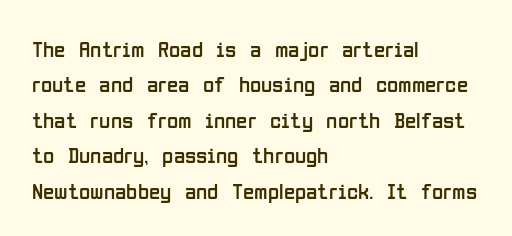
The face looks like a standard text weight, possibly lighter. Vertical strokes here are truly vertical. These lines keep a tight, regular rhythm from letter to letter. Leading matches the norm, producing a regular column. Left-aligned paragraph, ragged on the right. The space directly below the letters is spotless.
